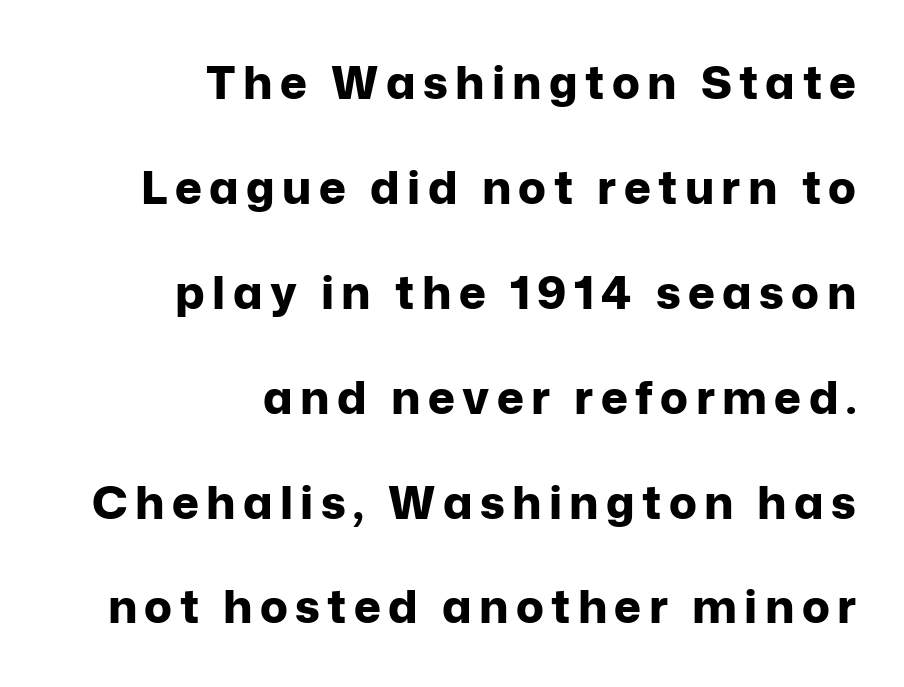
{"serif": "no", "italic": "no", "bold": "yes", "weight": "bold", "width": "normal", "stroke_contrast": "low", "x_height": "medium", "monospaced": "no", "underline": "no", "align": "right", "line_spacing": "loose", "line_spacing_ratio": 2.28, "glyph_px": 46}
